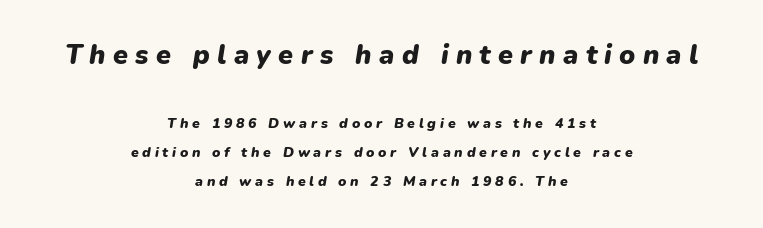
The axis of the letterforms is tilted away from vertical. Size hierarchy here favors the leading block over the trailing one. Weight check: bold — yes, fully. Summary of vertical rhythm: relaxed, with wide interline spacing. Is the block centered? Yes — each line is placed symmetrically about the middle.
